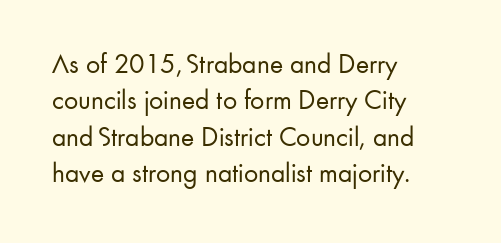
Tracking value appears to be zero — textbook default spacing. Spacing verdict: proportional, widths tailored to each character. Which margin do the lines hug? The left one — the right edge is uneven. The font sits on the lighter half of the weight spectrum, regular included. Do the letters lean? They stand straight.
